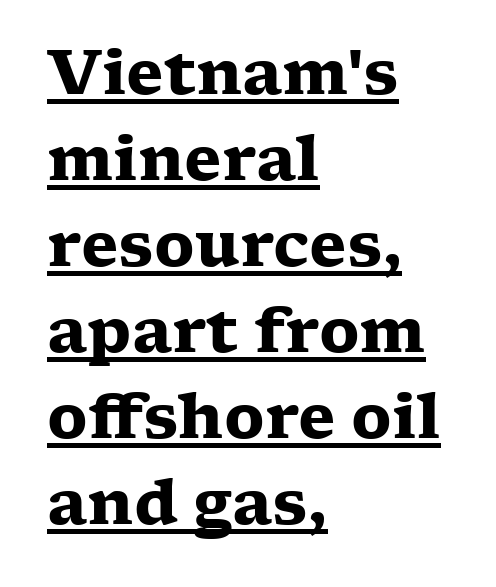
{"serif": "yes", "italic": "no", "bold": "yes", "weight": "heavy", "width": "wide", "stroke_contrast": "low", "x_height": "medium", "monospaced": "no", "underline": "yes", "align": "left", "line_spacing": "normal", "line_spacing_ratio": 1.41, "letter_spacing": "normal", "letter_spacing_em": 0.0, "glyph_px": 61}
